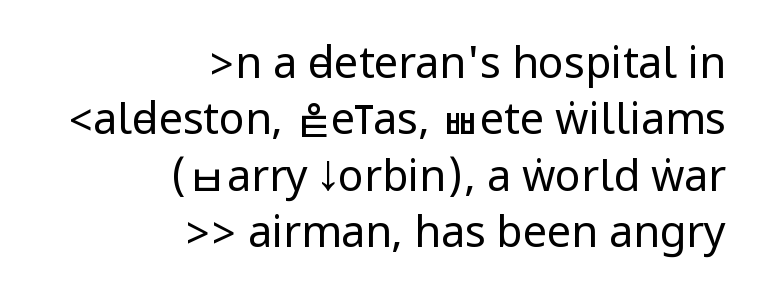
The strokes are not fattened; the text isn't bold. Regular leading. Decoration check: the copy has no underline. Letter spacing: default. This sample uses a sans-serif face.
